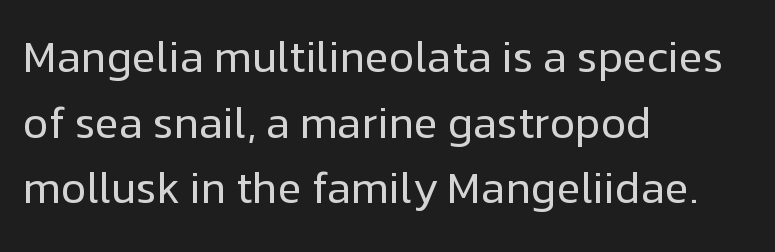
Bare-footed words on every line. The specimen reads as upright at a glance. The typesetter chose a ragged-right arrangement here. The type is set solid horizontally, with unmodified tracking.
